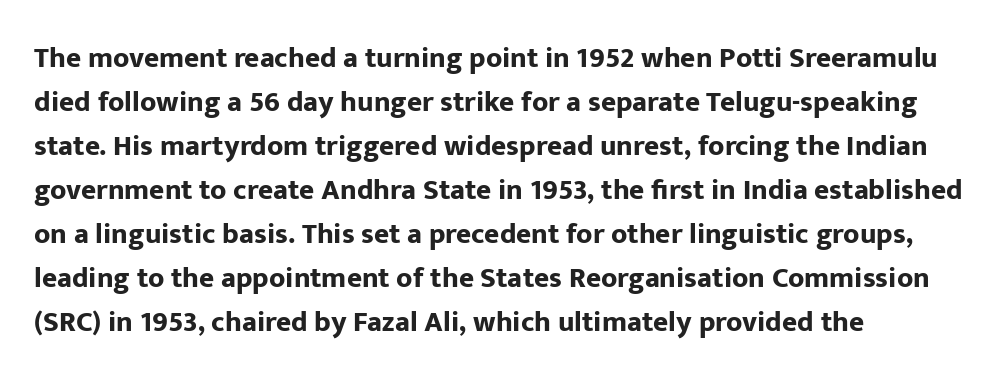
The image shows 29 px bold sans-serif type, upright; set left-aligned, normal line spacing (1.52x), normal letter spacing, not underlined; low stroke contrast and a medium x-height.
